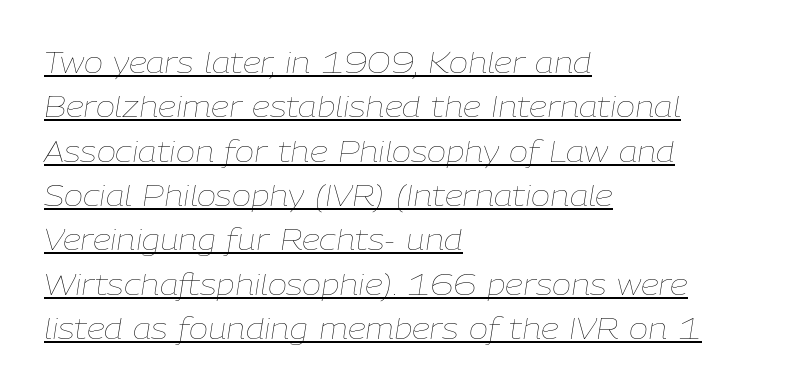
Q: Is the text bold? A: No.
Q: Is the text italic (slanted)? A: Yes, it leans right by about 9 degrees.
Q: Is the text underlined? A: Yes.
Q: How is the paragraph aligned? A: Left-aligned.
Q: Is the spacing between letters normal or unusually wide? A: Normal.
Q: Is the spacing between lines tight, normal or loose? A: Normal.
Q: Width (condensed, normal, or wide)? A: Normal.
Q: Stroke contrast? A: Low.
Q: x-height? A: Medium.
Q: Monospaced? A: No.
